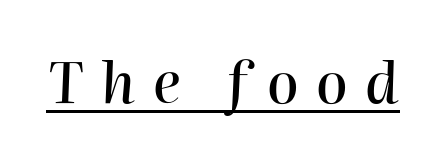
Q: Is the text italic (slanted)? A: Yes, it leans right by about 2 degrees.
Q: Is the text underlined? A: Yes.
Q: Is the spacing between letters normal or unusually wide? A: Unusually wide.
Q: Width (condensed, normal, or wide)? A: Normal.
Q: Stroke contrast? A: High.
Q: x-height? A: Medium.
Q: Monospaced? A: No.
